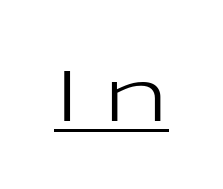
Q: Is the text bold? A: No.
Q: Is the text italic (slanted)? A: No, it is upright.
Q: Is the typeface a serif or a sans-serif typeface? A: Sans-serif.
Q: Is the text underlined? A: Yes.
Q: Is the spacing between letters normal or unusually wide? A: Unusually wide.
Q: Width (condensed, normal, or wide)? A: Wide.
Q: Stroke contrast? A: Low.
Q: x-height? A: Medium.
Q: Monospaced? A: No.
